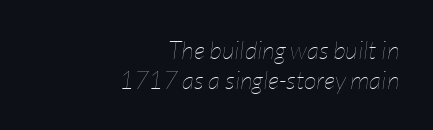
Teacher's note: observe the even right margin — that is flush-right alignment. The passage shown has conventional tracking throughout. The space directly below the letters is spotless. When letters slant like this, we call the style italic. The letterforms sit at book weight or below.
